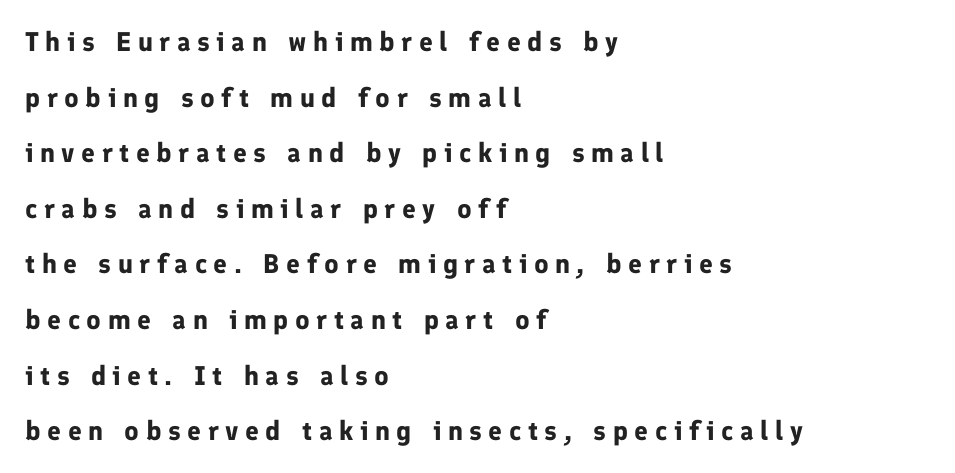
Q: Is the text bold? A: Yes.
Q: Is the text italic (slanted)? A: No, it is upright.
Q: Is the text underlined? A: No.
Q: How is the paragraph aligned? A: Left-aligned.
Q: Is the spacing between letters normal or unusually wide? A: Unusually wide.
Q: Is the spacing between lines tight, normal or loose? A: Loose.
